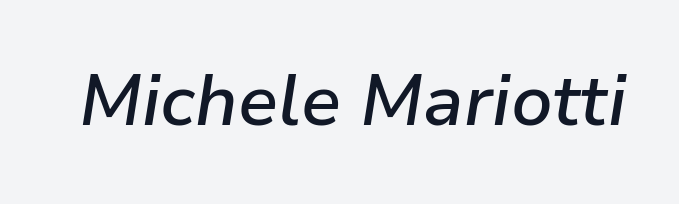
Q: Is the text bold? A: Semi-bold.
Q: Is the text italic (slanted)? A: Yes, it leans right by about 9 degrees.
Q: Is the text underlined? A: No.
Q: Is the spacing between letters normal or unusually wide? A: Normal.
Q: Width (condensed, normal, or wide)? A: Normal.
Q: Stroke contrast? A: Low.
Q: x-height? A: Medium.
Q: Monospaced? A: No.
